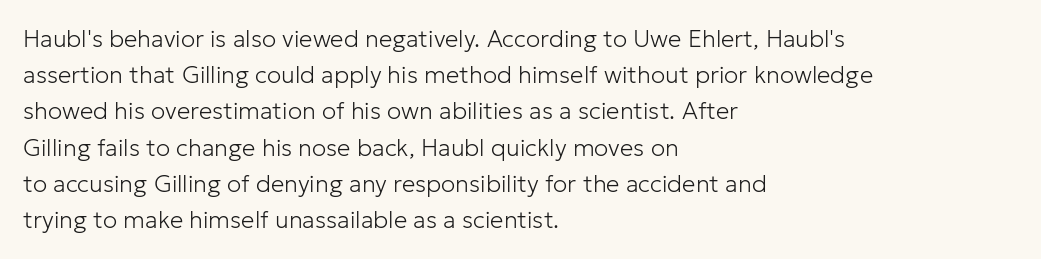
{"italic": "no", "bold": "no", "underline": "no", "align": "left", "line_spacing": "normal", "line_spacing_ratio": 1.51, "letter_spacing": "normal", "letter_spacing_em": 0.0, "glyph_px": 24}
